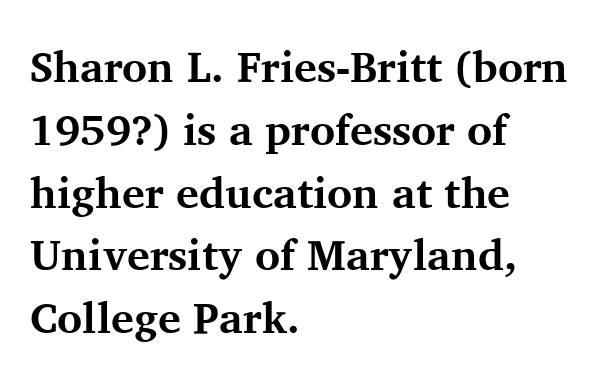
The image shows 43 px bold serif type, upright; set left-aligned, normal line spacing (1.46x), normal letter spacing, not underlined; medium stroke contrast and a medium x-height.
